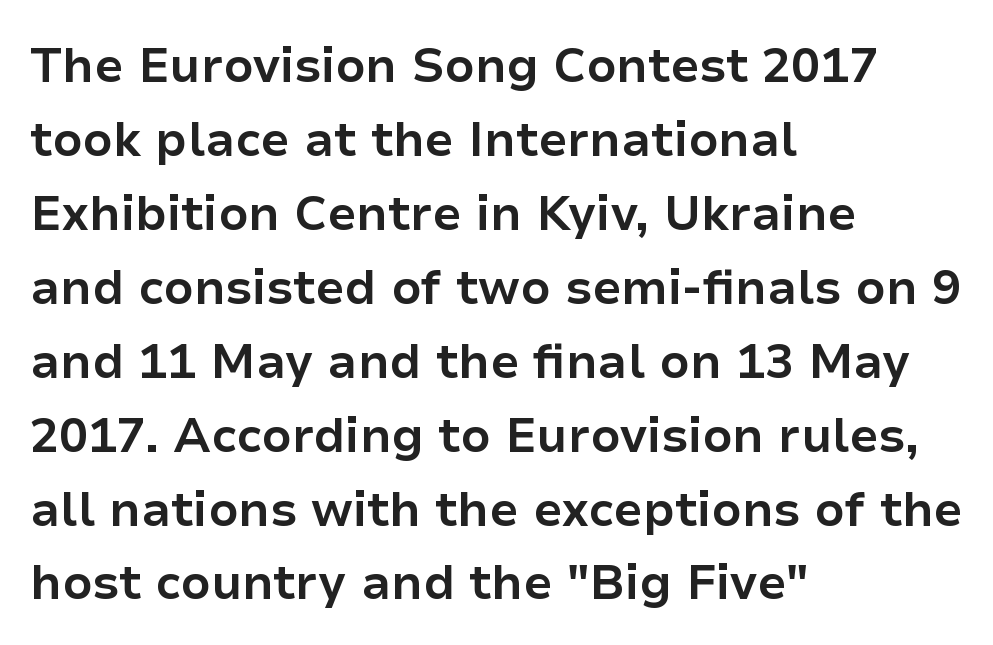
A clean baseline with only descenders dipping below it. Notice how descenders clear the ascenders below comfortably — that's standard leading. Typesetter's note: full bold, strokes at maximum text heaviness. Alignment: flush left.
